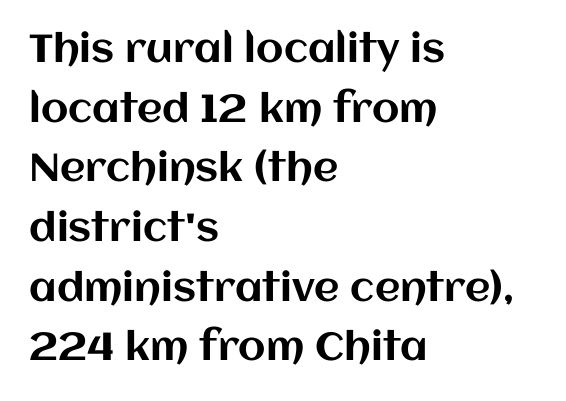
{"italic": "no", "width": "normal", "stroke_contrast": "medium", "x_height": "large", "monospaced": "no", "underline": "no", "align": "left", "line_spacing": "normal", "line_spacing_ratio": 1.53, "letter_spacing": "normal", "letter_spacing_em": 0.0, "glyph_px": 39}
